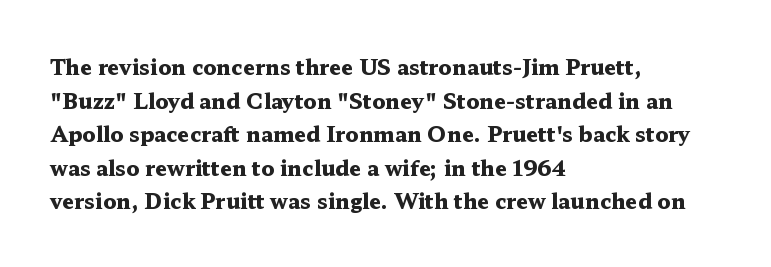
{"italic": "no", "bold": "yes", "underline": "no", "align": "left", "line_spacing": "normal", "line_spacing_ratio": 1.6, "letter_spacing": "normal", "letter_spacing_em": 0.0, "glyph_px": 21}
